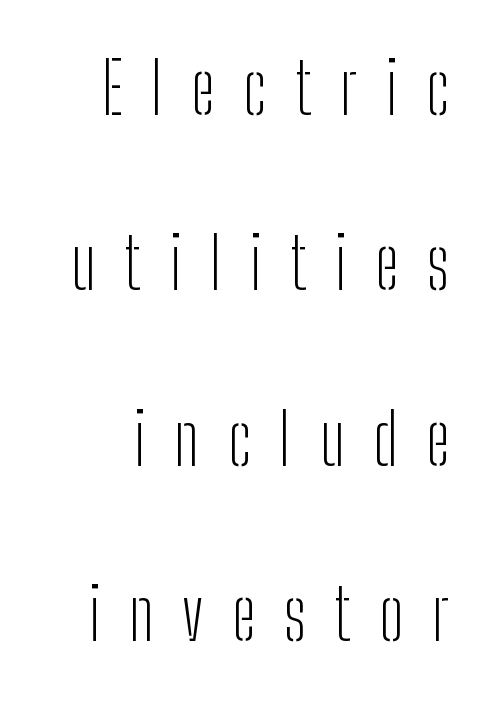
The image shows 71 px light, condensed sans-serif type, upright; set loose line spacing (2.47x), unusually wide letter spacing (+0.4 em), not underlined; low stroke contrast and a medium x-height.
